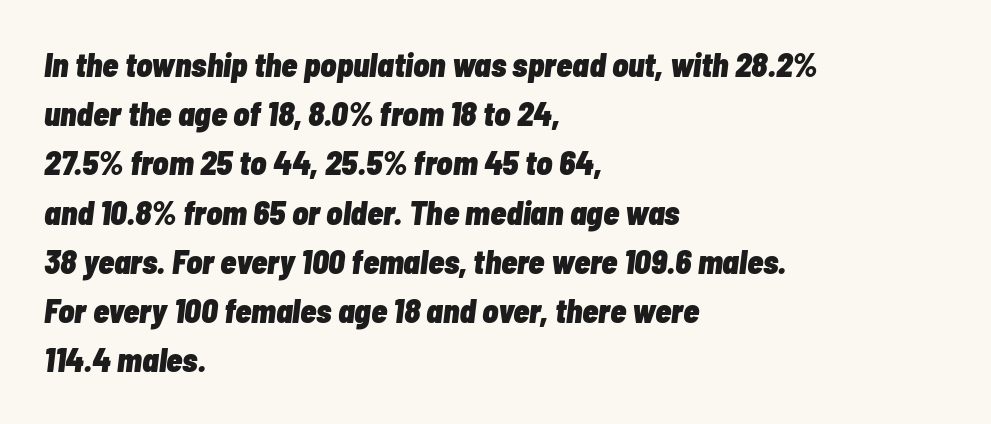
Q: Is the text bold? A: Yes.
Q: Is the text italic (slanted)? A: Yes, it leans right by about 7 degrees.
Q: Is the text underlined? A: No.
Q: How is the paragraph aligned? A: Left-aligned.
Q: Is the spacing between letters normal or unusually wide? A: Normal.
Q: Is the spacing between lines tight, normal or loose? A: Normal.
Q: Width (condensed, normal, or wide)? A: Condensed.
Q: Stroke contrast? A: Low.
Q: x-height? A: Medium.
Q: Monospaced? A: No.
